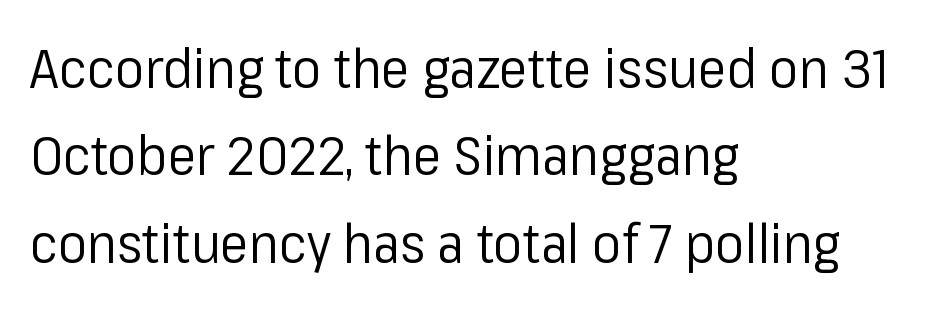
Compared with a typical body face, this is equally light or lighter still. Characters follow at the spacing the type designer built in. Upright lettering throughout. All the whitespace from short lines collects on the right. Varying glyph widths throughout — classic text-font behaviour. A sans-serif font was chosen for this passage.
